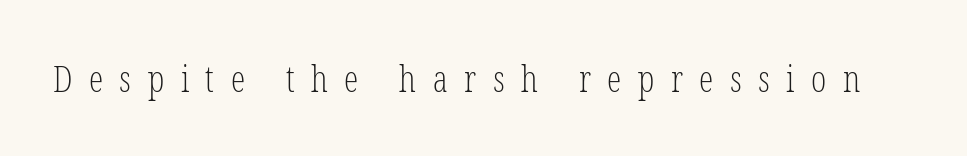
The image shows 36 px light, condensed serif type, upright; set unusually wide letter spacing (+0.46 em), not underlined; low stroke contrast and a medium x-height.
